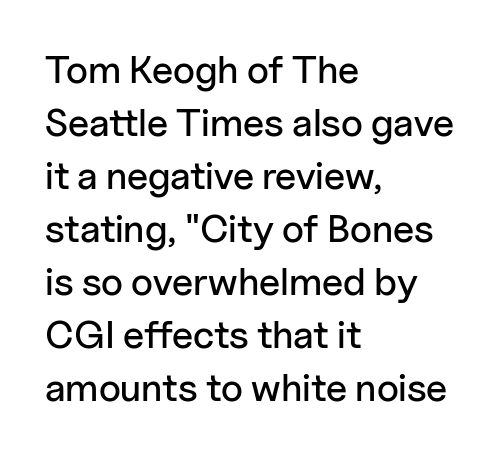
Varying glyph widths throughout — classic text-font behaviour. A sans-serif font was chosen for this passage. Anything drawn beneath the words? Only blank space. Normally led — the rows are evenly, conventionally spaced. If you drew a line through each stem, it would be perfectly vertical. The setting favours the left margin, as ordinary paragraphs usually do.
